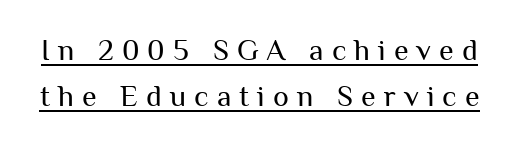
Baseline-to-baseline distance is the conventional proportion of letter height. Nope, no serifs anywhere on these letters. Every word sits above its own underline. Is the type heavy? It reads as light-to-regular instead. A typesetter would call this heavily tracked-out type.
